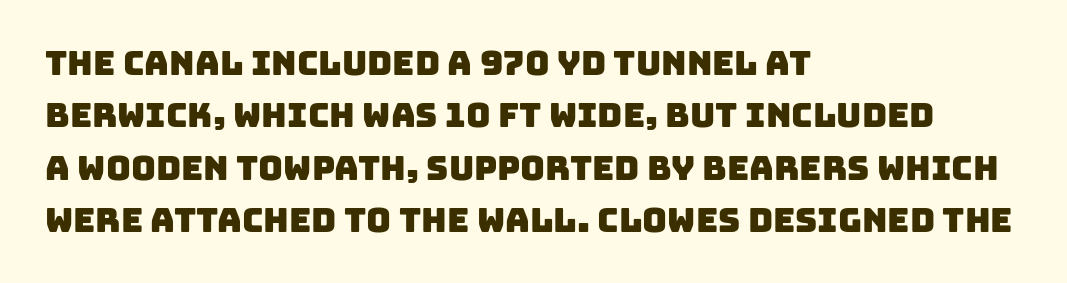
The image shows 34 px sans-serif type; set left-aligned, normal line spacing (1.54x), normal letter spacing, not underlined; low stroke contrast and a large x-height.
